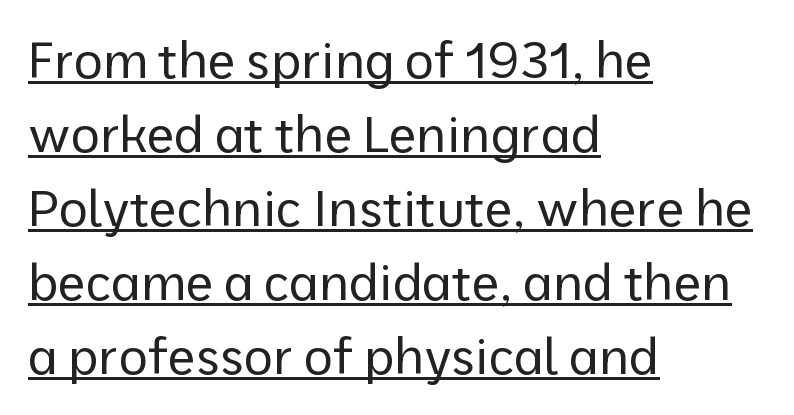
{"serif": "no", "italic": "no", "bold": "no", "weight": "regular", "width": "normal", "stroke_contrast": "low", "x_height": "medium", "monospaced": "no", "underline": "yes", "align": "left", "line_spacing": "normal", "line_spacing_ratio": 1.48, "letter_spacing": "normal", "letter_spacing_em": 0.0, "glyph_px": 50}
